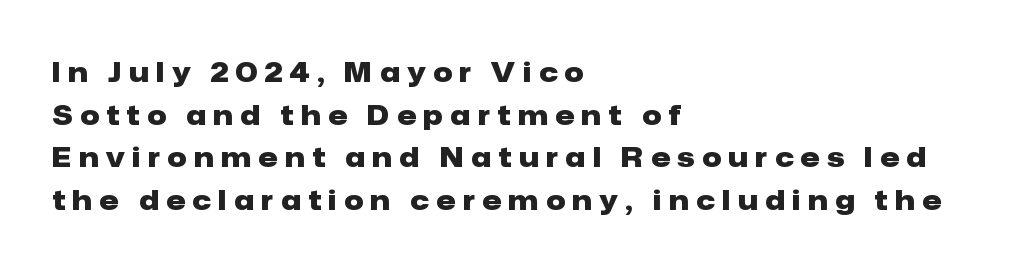
A student would call this left alignment; a typographer would say flush left, rag right. Each word looks stretched out because of the extra space between its letters. Has an underline been added? It has not. Notice how thick the strokes are: this is what a full bold looks like. Interline gaps are of average width in this sample.
